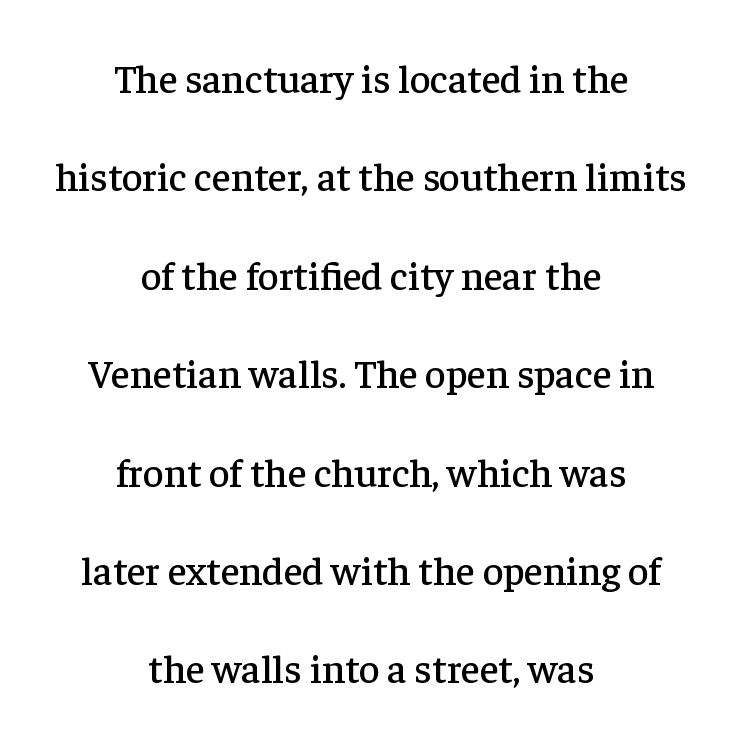
{"serif": "yes", "italic": "no", "width": "normal", "stroke_contrast": "low", "x_height": "medium", "monospaced": "no", "underline": "no", "align": "center", "line_spacing": "loose", "line_spacing_ratio": 2.46, "letter_spacing": "normal", "letter_spacing_em": 0.0, "glyph_px": 40}
